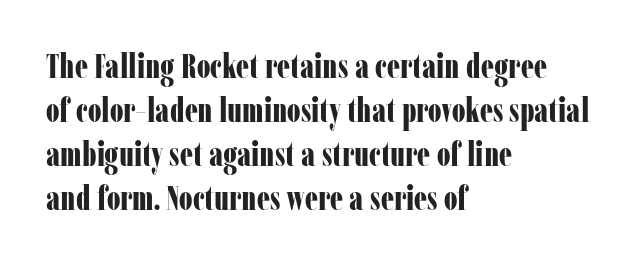
Baseline-to-baseline distance is the conventional proportion of letter height. Type style note: has serifs. The passage shown is typed in a proportional face where columns would drift. The lettering holds an erect, upright posture throughout.
